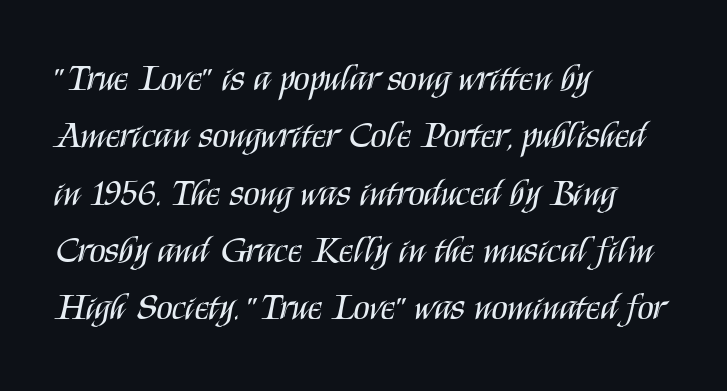
Q: Is the text bold? A: No.
Q: Is the text italic (slanted)? A: Yes.
Q: Is the typeface a serif or a sans-serif typeface? A: Sans-serif.
Q: Is the text underlined? A: No.
Q: How is the paragraph aligned? A: Left-aligned.
Q: Is the spacing between letters normal or unusually wide? A: Normal.
Q: Is the spacing between lines tight, normal or loose? A: Normal.
Q: Width (condensed, normal, or wide)? A: Condensed.
Q: Stroke contrast? A: Medium.
Q: x-height? A: Large.
Q: Monospaced? A: No.
